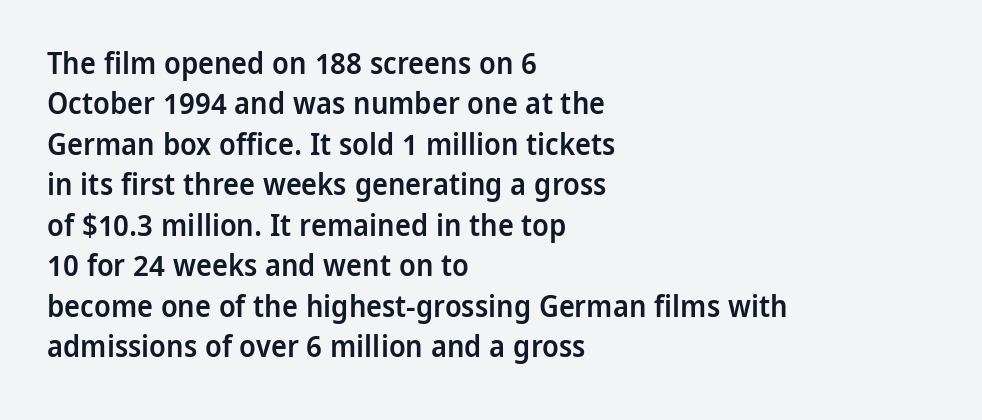
The typeface chosen for these lines omits serifs. Caption: multi-line text, flush left, ragged right. It's the straight-up-and-down kind of type. Observe the ordinary spacing: letters are neighbours, not strangers. Semibold letterforms, between regular and bold. Has an underline been added? It has not.
